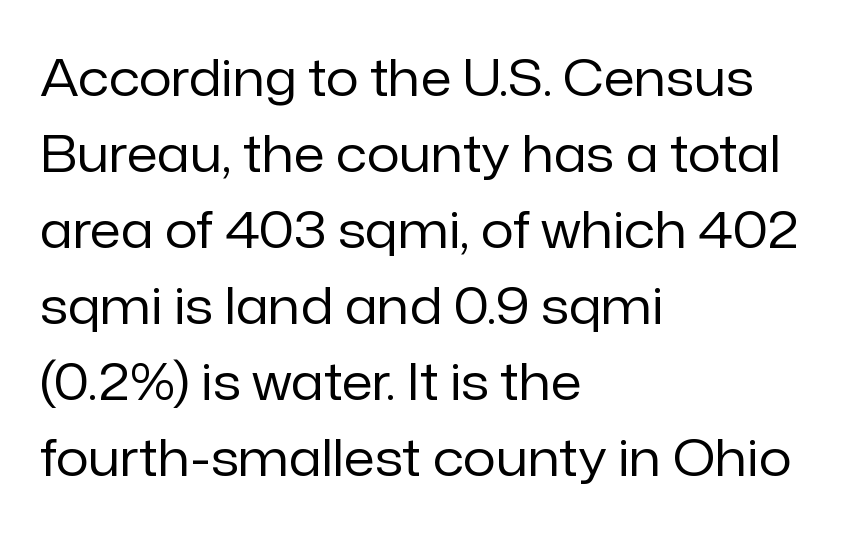
Q: Is the text bold? A: No.
Q: Is the text italic (slanted)? A: No, it is upright.
Q: Is the typeface a serif or a sans-serif typeface? A: Sans-serif.
Q: Is the text underlined? A: No.
Q: How is the paragraph aligned? A: Left-aligned.
Q: Is the spacing between letters normal or unusually wide? A: Normal.
Q: Is the spacing between lines tight, normal or loose? A: Normal.
Q: Width (condensed, normal, or wide)? A: Normal.
Q: Stroke contrast? A: Low.
Q: x-height? A: Medium.
Q: Monospaced? A: No.
